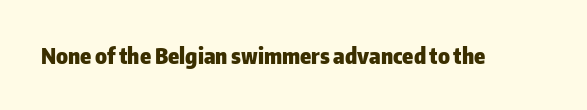
The image shows 22 px bold type, upright; set normal letter spacing, not underlined.
